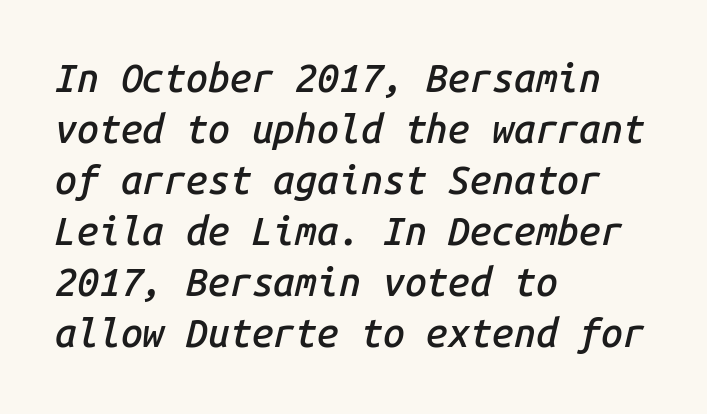
Q: Is the text bold? A: Semi-bold.
Q: Is the text italic (slanted)? A: Yes, it leans right by about 14 degrees.
Q: Is the text underlined? A: No.
Q: How is the paragraph aligned? A: Left-aligned.
Q: Is the spacing between letters normal or unusually wide? A: Normal.
Q: Is the spacing between lines tight, normal or loose? A: Normal.
Q: Width (condensed, normal, or wide)? A: Normal.
Q: Stroke contrast? A: Low.
Q: x-height? A: Medium.
Q: Monospaced? A: Yes.
